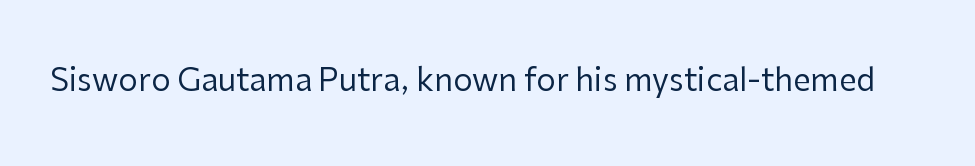
Varying glyph widths throughout — classic text-font behaviour. This sample uses plain, unmodified letter spacing. Nobody drew a line under any word here. Summary of weight: not heavy and not bold.
